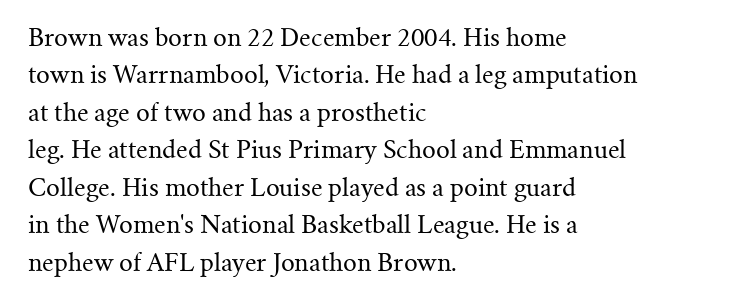
Evenly set lines give the paragraph a standard silhouette. Here the glyphs are tracked normally, forming tight word shapes. Rule under the text: the space is simply empty. Italic? Not at all — the glyphs are vertical. These glyphs show unthickened strokes, regular width or finer.
